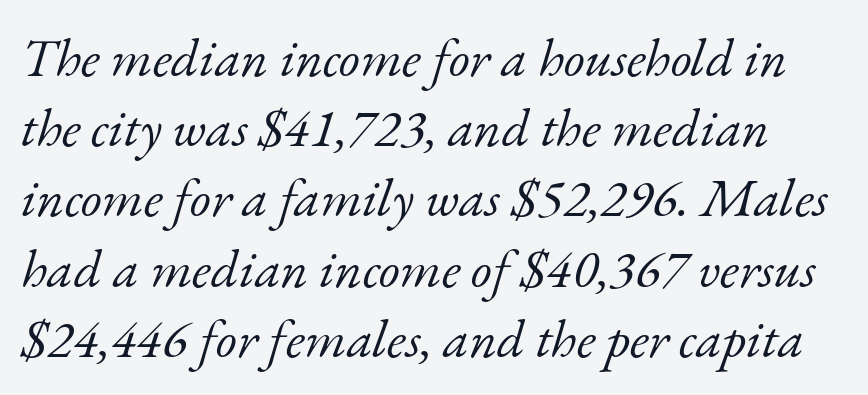
Varying glyph widths throughout — classic text-font behaviour. Would a proofreader flag this as italicized? Yes. Students, note that the glyphs here touch the page at normal intervals. Has an underline been added? It has not.
